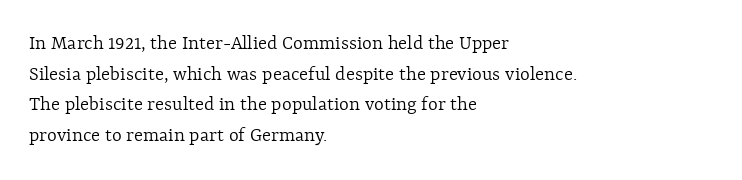
The image shows 21 px text type, upright; set left-aligned, normal line spacing (1.46x), normal letter spacing, not underlined.
